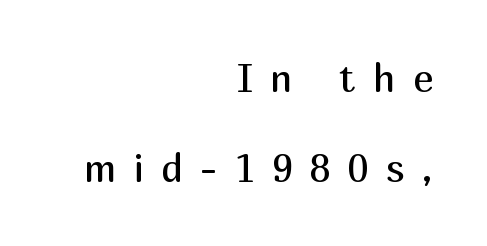
Q: Is the text bold? A: No.
Q: Is the text italic (slanted)? A: No, it is upright.
Q: Is the typeface a serif or a sans-serif typeface? A: Sans-serif.
Q: Is the text underlined? A: No.
Q: How is the paragraph aligned? A: Right-aligned.
Q: Is the spacing between letters normal or unusually wide? A: Unusually wide.
Q: Is the spacing between lines tight, normal or loose? A: Loose.
Q: Width (condensed, normal, or wide)? A: Normal.
Q: Stroke contrast? A: Medium.
Q: x-height? A: Medium.
Q: Monospaced? A: No.
